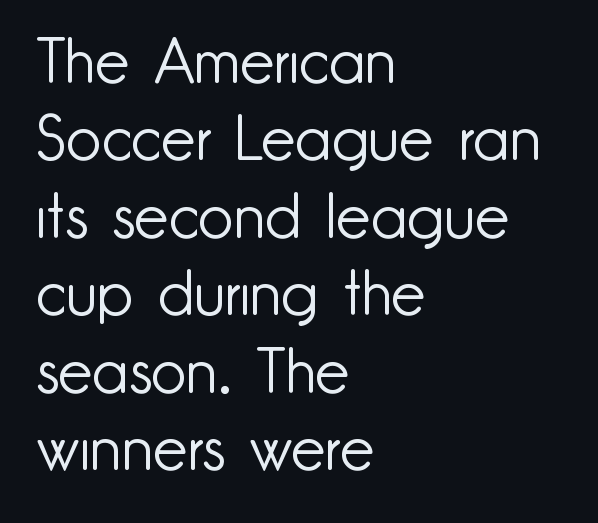
The image shows 62 px light sans-serif type, upright; set left-aligned, normal line spacing (1.25x), normal letter spacing, not underlined; low stroke contrast and a small x-height.
